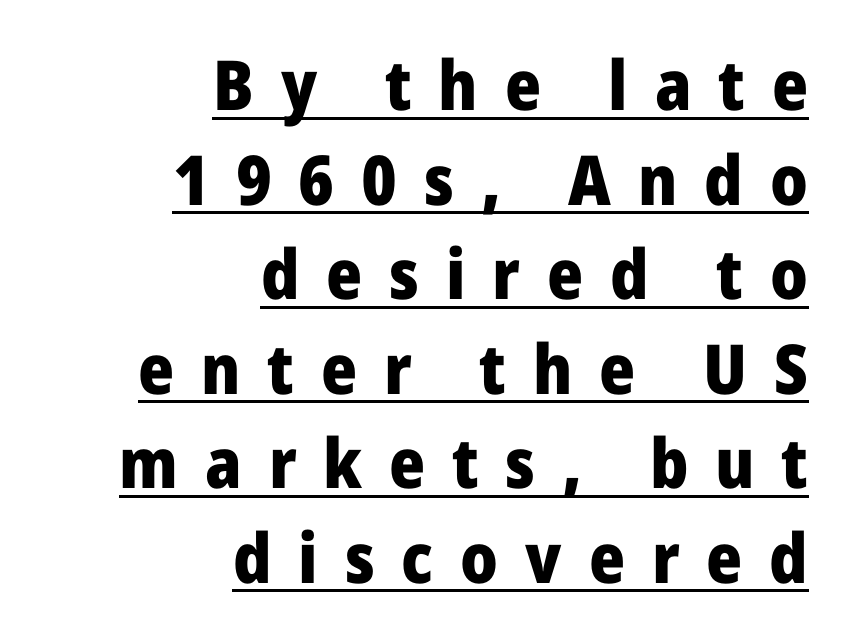
The image shows 69 px heavy sans-serif type, upright; set right-aligned, normal line spacing (1.37x), unusually wide letter spacing (+0.39 em), underlined; low stroke contrast and a medium x-height.
